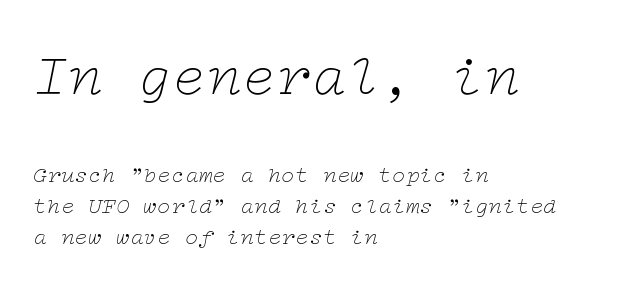
Q: Is the text bold? A: No.
Q: Is the text italic (slanted)? A: Yes, it leans right by about 12 degrees.
Q: Is the typeface a serif or a sans-serif typeface? A: Serif.
Q: Is the text underlined? A: No.
Q: How is the paragraph aligned? A: Left-aligned.
Q: Is the spacing between letters normal or unusually wide? A: Normal.
Q: Is the spacing between lines tight, normal or loose? A: Normal.
Q: Which block of text is set in a larger size, the first (top) or the second (bottom)? A: The first (top) one.
Q: Width (condensed, normal, or wide)? A: Wide.
Q: Stroke contrast? A: Low.
Q: x-height? A: Medium.
